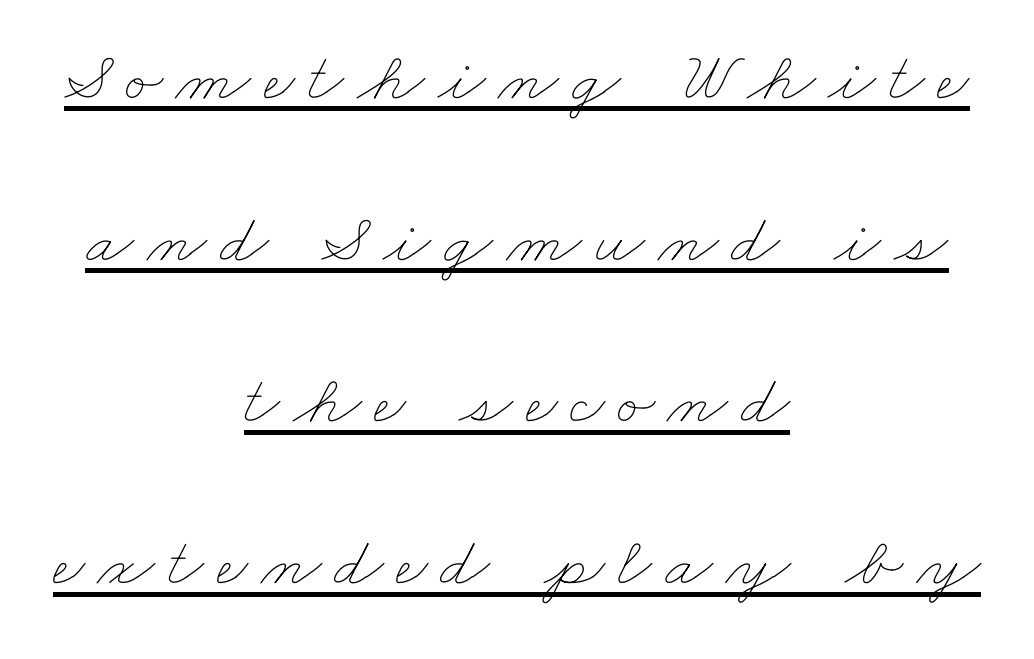
{"bold": "no", "weight": "thin", "width": "wide", "stroke_contrast": "low", "x_height": "small", "monospaced": "no", "underline": "yes", "align": "center", "line_spacing": "loose", "line_spacing_ratio": 2.31, "glyph_px": 70}
